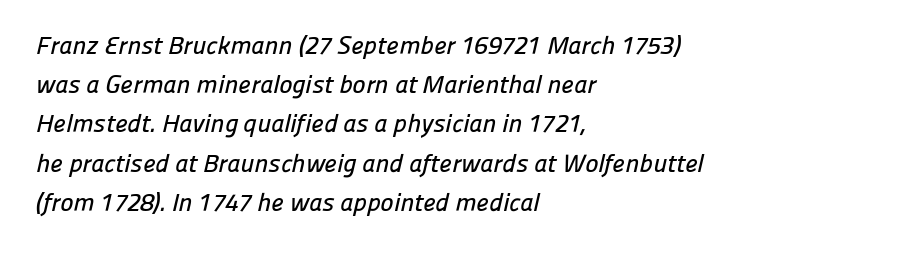
{"underline": "no", "align": "left", "line_spacing": "normal", "line_spacing_ratio": 1.57, "letter_spacing": "normal", "letter_spacing_em": 0.0, "glyph_px": 25}
